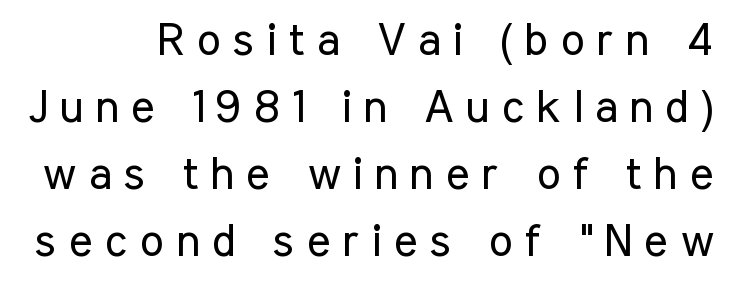
The image shows 45 px regular-weight, condensed sans-serif type, upright; set normal line spacing (1.49x), unusually wide letter spacing (+0.27 em), not underlined; low stroke contrast and a medium x-height.
